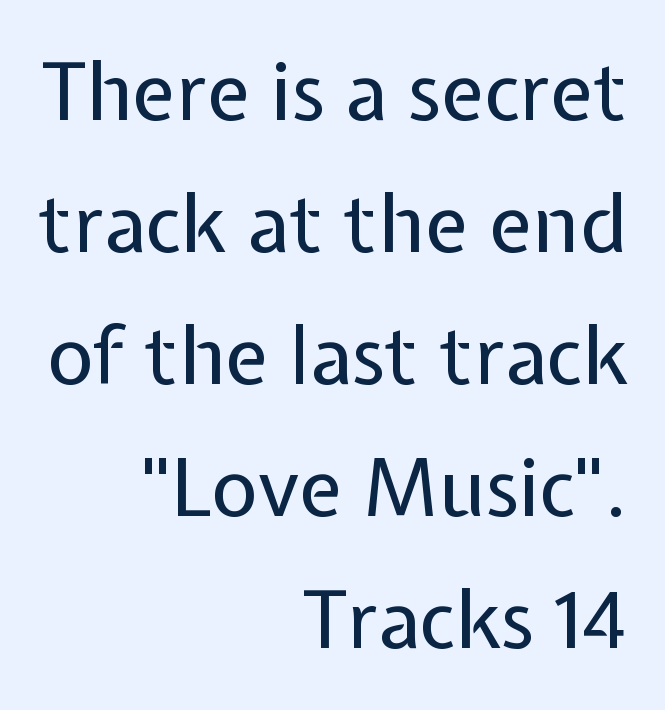
{"serif": "no", "italic": "no", "bold": "no", "weight": "regular", "width": "normal", "stroke_contrast": "low", "x_height": "medium", "monospaced": "no", "underline": "no", "align": "right", "line_spacing": "normal", "line_spacing_ratio": 1.65, "letter_spacing": "normal", "letter_spacing_em": 0.0, "glyph_px": 80}
